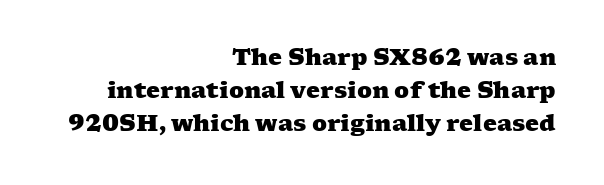
{"bold": "yes", "underline": "no", "align": "right", "line_spacing": "normal", "line_spacing_ratio": 1.5, "letter_spacing": "normal", "letter_spacing_em": 0.0, "glyph_px": 22}
